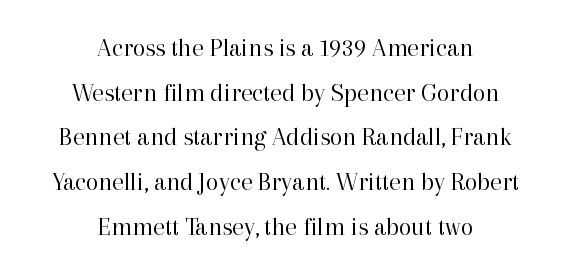
{"italic": "no", "bold": "no", "underline": "no", "align": "center", "line_spacing_ratio": 1.72, "letter_spacing": "normal", "letter_spacing_em": 0.0, "glyph_px": 26}
